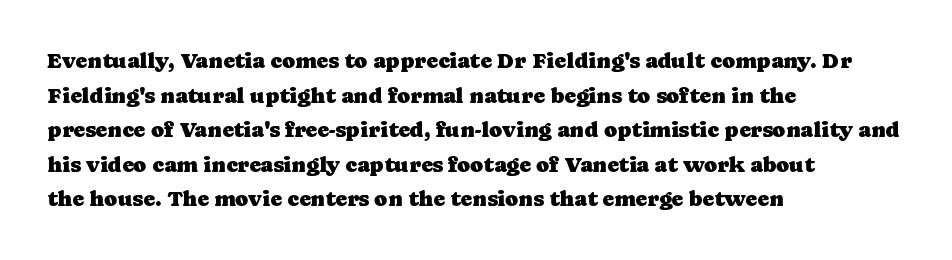
Q: Is the text italic (slanted)? A: No, it is upright.
Q: Is the text underlined? A: No.
Q: How is the paragraph aligned? A: Left-aligned.
Q: Is the spacing between letters normal or unusually wide? A: Normal.
Q: Is the spacing between lines tight, normal or loose? A: Normal.
